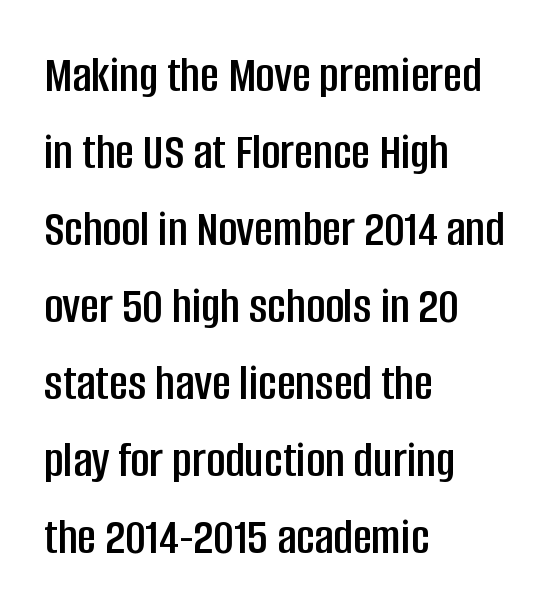
The passage shown is typeset with a sans-serif family. One-word summary of the alignment: left. The passage shown is not underscored anywhere. The tracking reads as untouched default to a designer's eye. Leading: standard.
